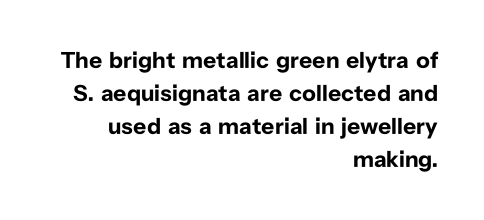
{"italic": "no", "bold": "yes", "underline": "no", "align": "right", "line_spacing": "normal", "line_spacing_ratio": 1.44, "letter_spacing": "normal", "letter_spacing_em": 0.0, "glyph_px": 23}
